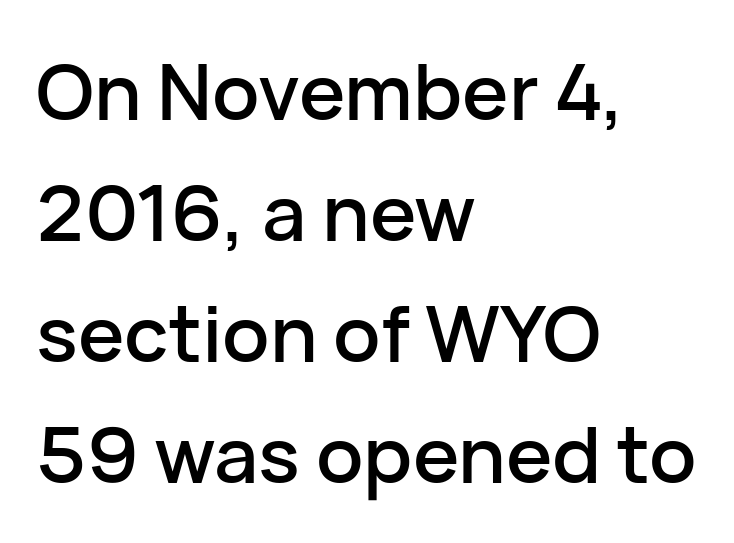
These lines are rendered in a variable-pitch font. Where is the straight margin? On the left. These lines were composed using upright roman letters. This rendering employs a face without finishing strokes, i.e., a sans-serif. The rows are spaced the way most documents space them.
